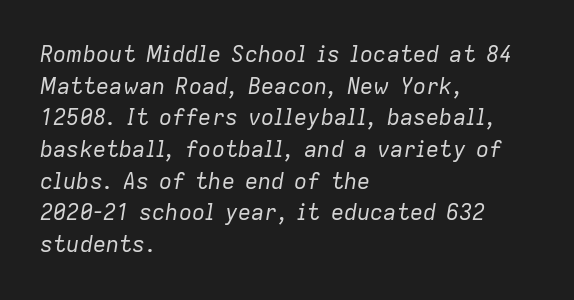
Look at the tracking — it's just the regular setting, nothing added. Glance below the letters and you will spot only blank space. The line-height multiplier appears to be the usual default. Is this a heavy cut? Hardly; it is regular or lighter. Italic: yes, the glyphs are oblique.
